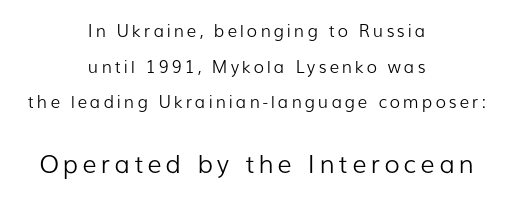
The font's upright variant was chosen for this text. Descenders hang freely into open space. If you measured baseline to baseline, you'd find a long distance. Visually the block forms a symmetrical silhouette, jagged on both flanks. The rendering enlarges the type as you move from the upper chunk to the lower.
